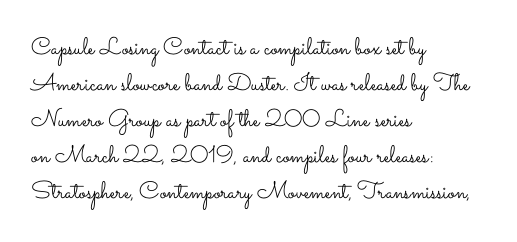
The image shows 24 px text type; set left-aligned, normal line spacing (1.5x), normal letter spacing, not underlined.
